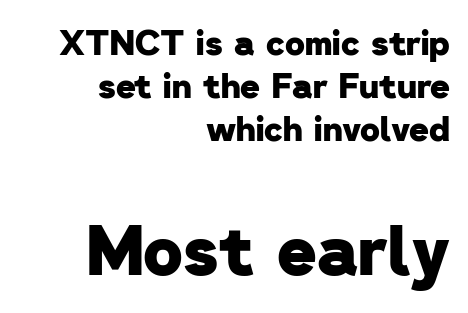
The image shows 68 px heavy sans-serif type; set right-aligned, normal line spacing (1.26x), normal letter spacing, not underlined; the second (bottom) block is 2.0x larger; low stroke contrast and a medium x-height.
